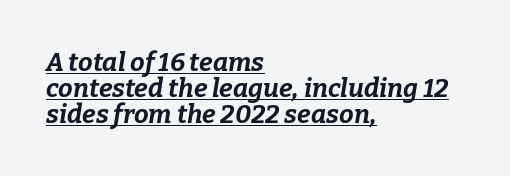
The image shows 26 px bold type, italic (leaning right); set left-aligned, tight line spacing (1.0x), normal letter spacing, underlined.
